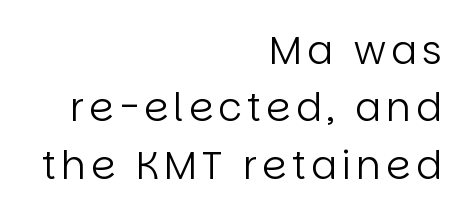
The image shows 39 px regular-weight sans-serif type, upright; set right-aligned, normal line spacing (1.47x), not underlined; low stroke contrast and a large x-height.
